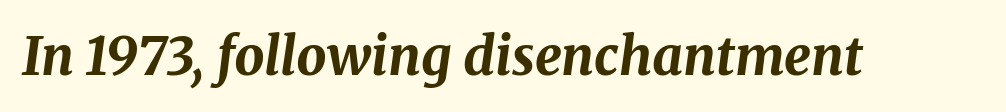
The image shows 53 px bold type, italic (leaning right); set normal letter spacing, not underlined; medium stroke contrast and a medium x-height.
